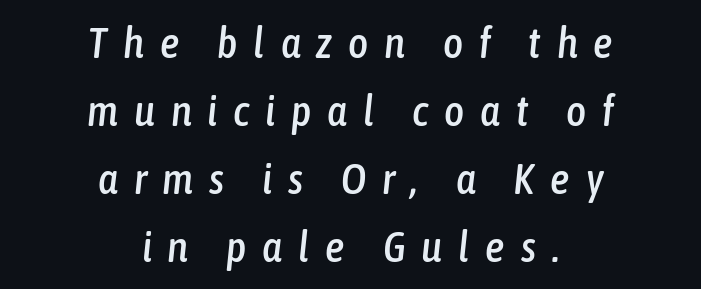
The image shows 43 px condensed type, italic (leaning right); set centered, normal line spacing (1.58x), unusually wide letter spacing (+0.37 em), not underlined; low stroke contrast and a medium x-height.
